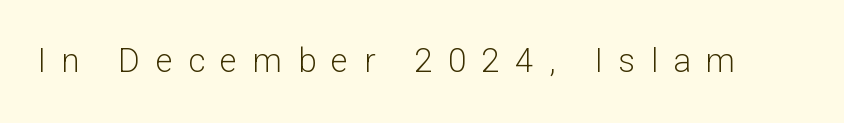
Q: Is the text bold? A: No.
Q: Is the text italic (slanted)? A: No, it is upright.
Q: Is the typeface a serif or a sans-serif typeface? A: Sans-serif.
Q: Is the text underlined? A: No.
Q: Is the spacing between letters normal or unusually wide? A: Unusually wide.
Q: Width (condensed, normal, or wide)? A: Normal.
Q: Stroke contrast? A: Low.
Q: x-height? A: Medium.
Q: Monospaced? A: No.
